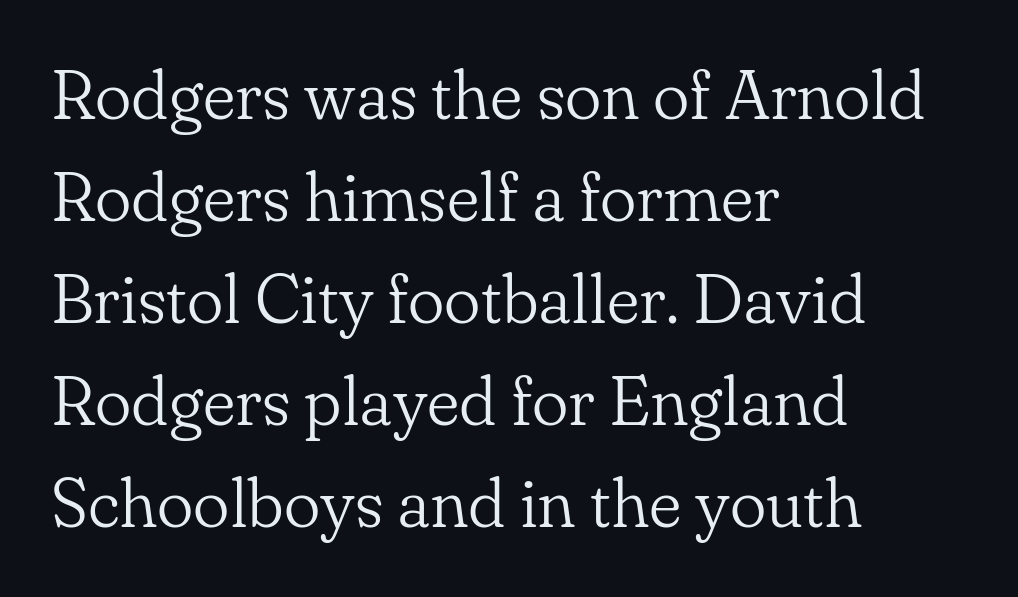
The image shows 69 px light serif type, upright; set left-aligned, normal line spacing (1.48x), normal letter spacing, not underlined; low stroke contrast and a small x-height.
